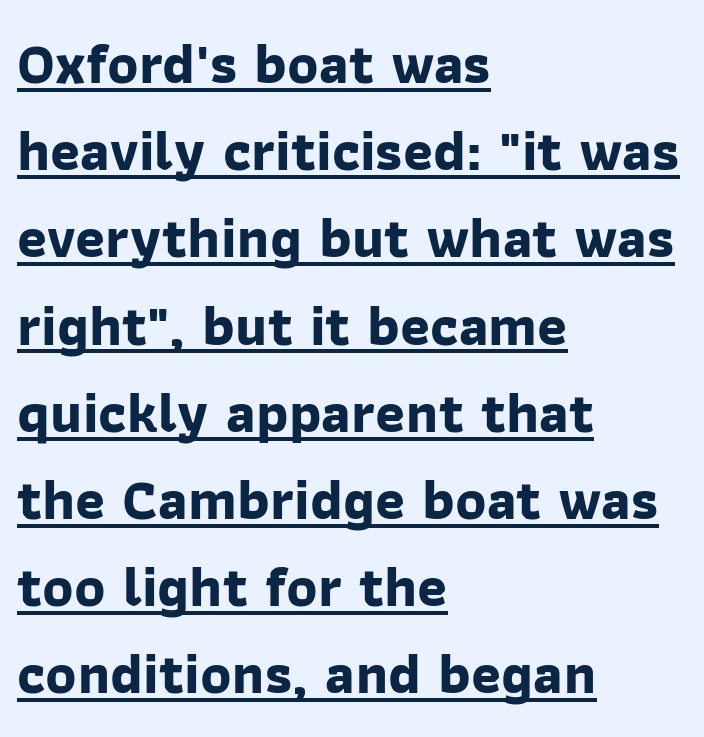
Glance below the letters and you will spot a drawn line. Observe the absence of serifs on each vertical stroke in this sample. Notice how thick the strokes are: this is what a full bold looks like. Observe the ordinary spacing: letters are neighbours, not strangers.
